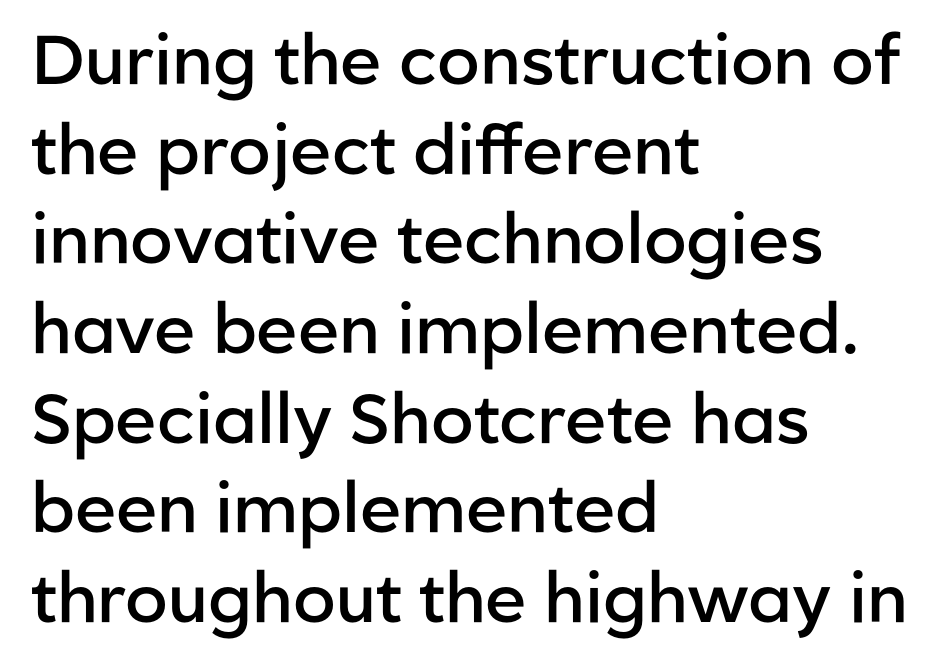
Q: Is the text bold? A: Semi-bold.
Q: Is the text italic (slanted)? A: No, it is upright.
Q: Is the typeface a serif or a sans-serif typeface? A: Sans-serif.
Q: Is the text underlined? A: No.
Q: How is the paragraph aligned? A: Left-aligned.
Q: Is the spacing between letters normal or unusually wide? A: Normal.
Q: Is the spacing between lines tight, normal or loose? A: Normal.
Q: Width (condensed, normal, or wide)? A: Normal.
Q: Stroke contrast? A: Low.
Q: x-height? A: Medium.
Q: Monospaced? A: No.
